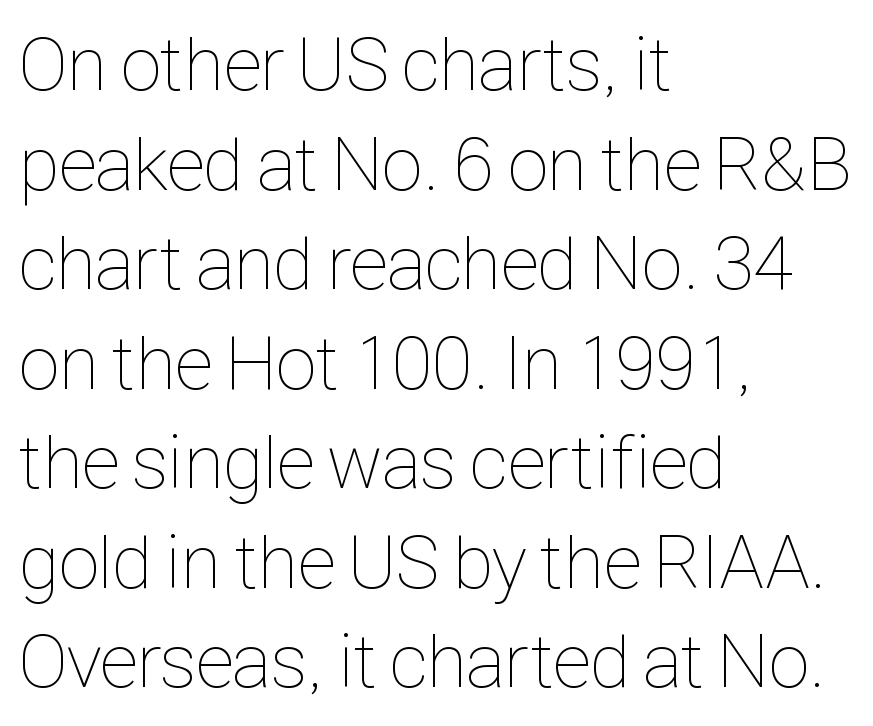
The space beneath each line is pristine and unruled. Whoever set this chose a conventional vertical rhythm. Think of a printed novel: that variable character pitch is what you see here. Words appear dense and cohesive because spacing is normal.
